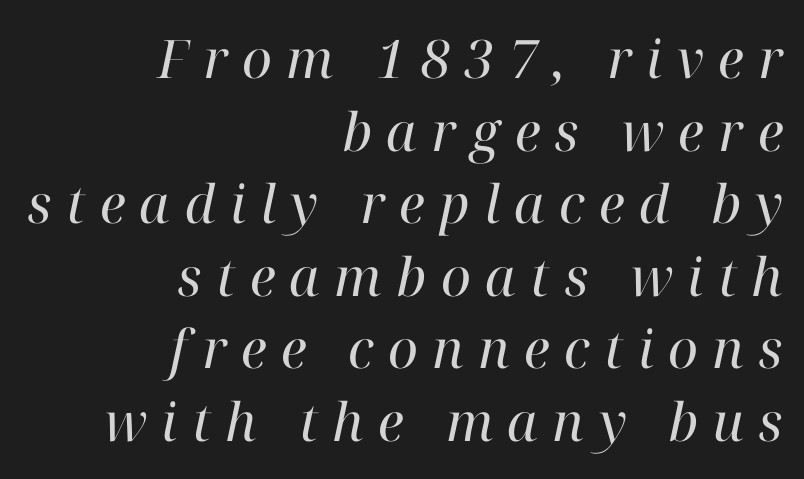
Q: Is the text bold? A: No.
Q: Is the text italic (slanted)? A: Yes, it leans right by about 12 degrees.
Q: Is the typeface a serif or a sans-serif typeface? A: Serif.
Q: Is the text underlined? A: No.
Q: How is the paragraph aligned? A: Right-aligned.
Q: Is the spacing between letters normal or unusually wide? A: Unusually wide.
Q: Is the spacing between lines tight, normal or loose? A: Normal.
Q: Width (condensed, normal, or wide)? A: Normal.
Q: Stroke contrast? A: High.
Q: x-height? A: Medium.
Q: Monospaced? A: No.
